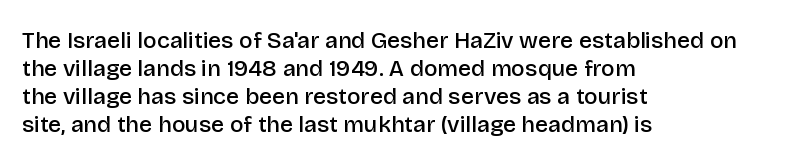
The image shows 23 px text type, upright; set left-aligned, line spacing 1.22x, normal letter spacing, not underlined.
